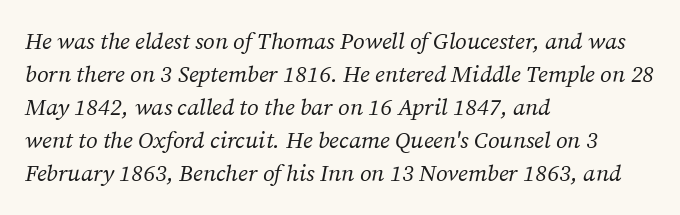
Students, observe: this is what conventionally led text looks like. These glyphs show unthickened strokes, regular width or finer. These lines were composed using italics. One-word summary of the alignment: left.
